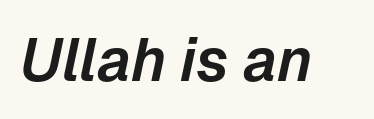
The image shows 60 px text type, italic (leaning right); set normal letter spacing, not underlined; low stroke contrast and a medium x-height.
